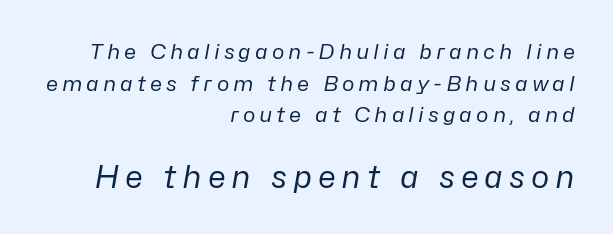
The image shows 31 px regular-weight type, italic (leaning right); set right-aligned, normal line spacing (1.51x), not underlined; the second (bottom) block is 1.48x larger; low stroke contrast and a medium x-height.
